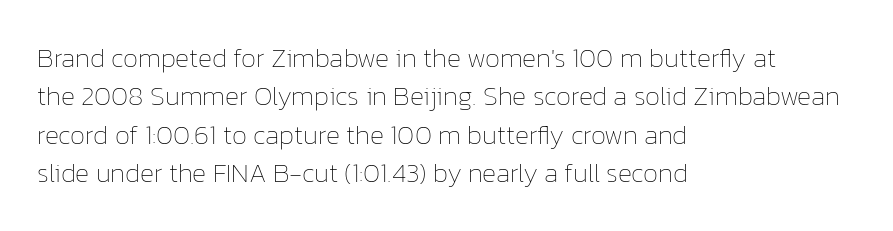
Every row of glyphs begins at an identical x-position on the left. A roman cut, with each character standing at attention. Does the leading feel generous? No, just average. The tracking reads as untouched default to a designer's eye.
